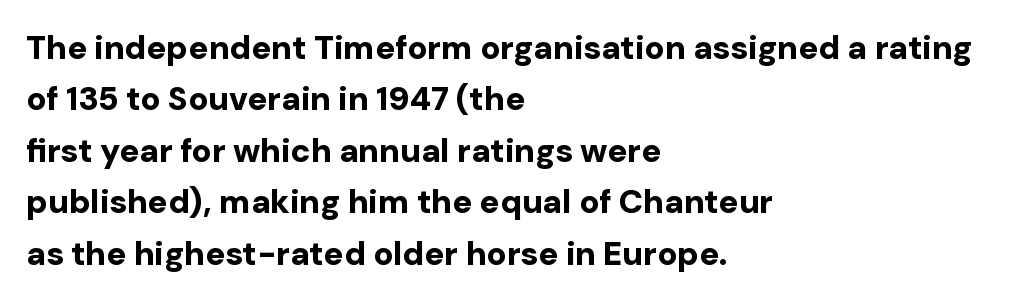
The specimen reads as upright at a glance. You can tell from the bare stems that sans-serif type was used. Successive baselines arrive at the customary interval. Words float on clear page, feet unadorned.
